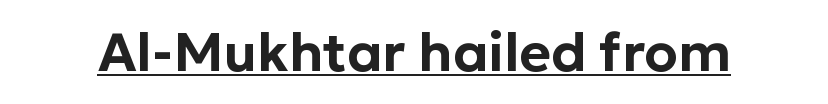
{"serif": "no", "italic": "no", "width": "normal", "stroke_contrast": "low", "x_height": "medium", "monospaced": "no", "underline": "yes", "letter_spacing": "normal", "letter_spacing_em": 0.0, "glyph_px": 54}
